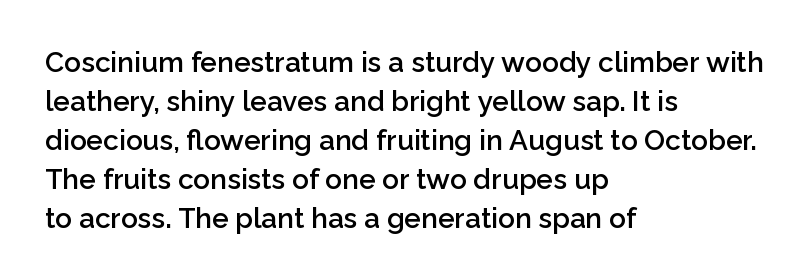
The image shows 28 px semibold sans-serif type, upright; set left-aligned, normal line spacing (1.39x), normal letter spacing, not underlined; low stroke contrast and a medium x-height.
